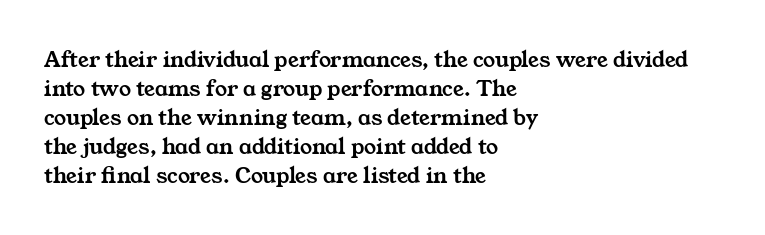
Q: Is the text underlined? A: No.
Q: How is the paragraph aligned? A: Left-aligned.
Q: Is the spacing between letters normal or unusually wide? A: Normal.
